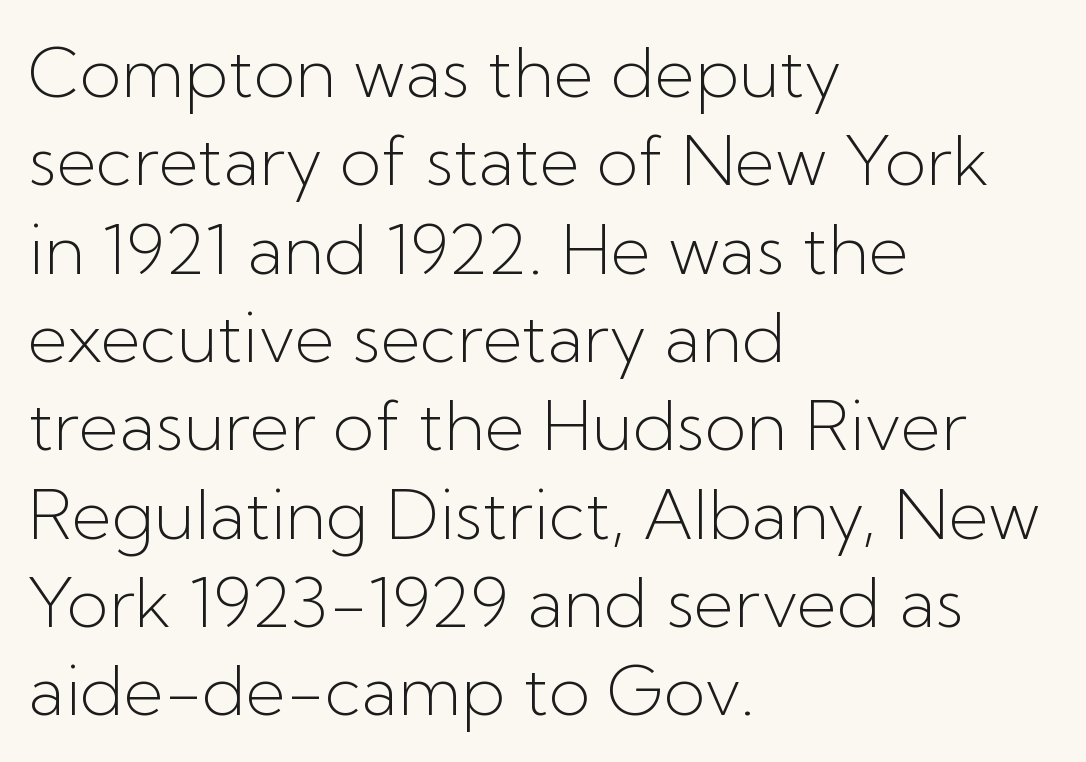
Does extra space separate the letters? No, they use regular spacing. Observe the absence of serifs on each vertical stroke in this sample. Normally led — the rows are evenly, conventionally spaced. Line starts are locked; line ends wander.
